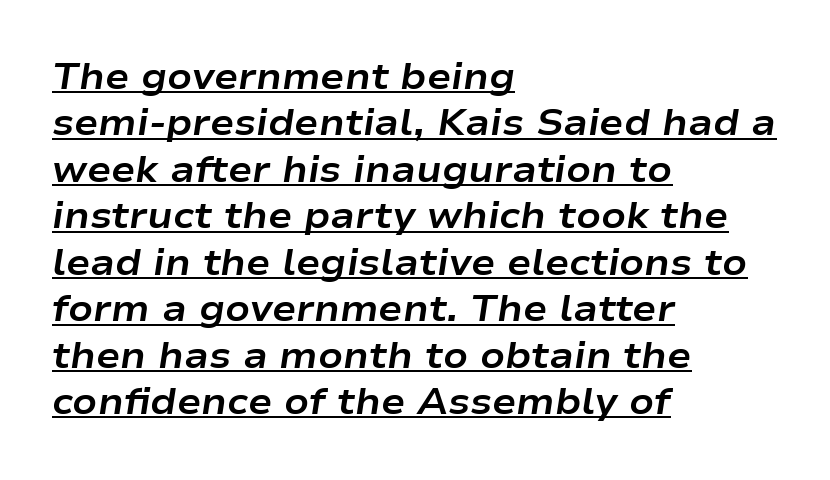
The image shows 36 px bold, wide type, italic (leaning right); set left-aligned, normal line spacing (1.29x), normal letter spacing, underlined; low stroke contrast and a medium x-height.
